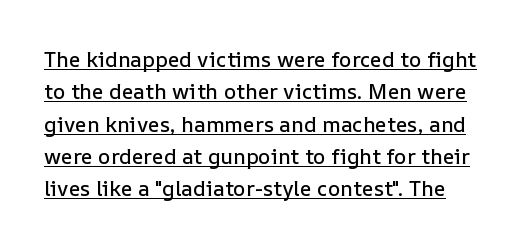
The lettering holds an erect, upright posture throughout. Every word sits above its own underline. The rows are spaced the way most documents space them. Nobody touched the tracking dial on this one.
